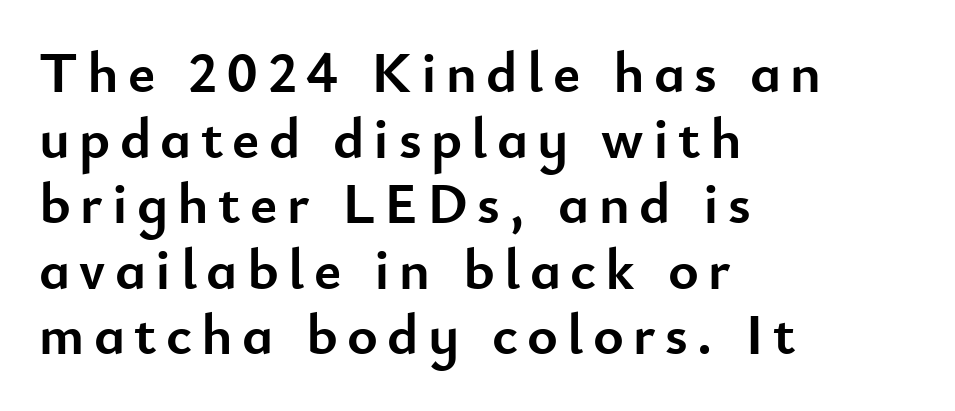
{"serif": "no", "italic": "no", "bold": "yes", "weight": "semibold", "width": "normal", "stroke_contrast": "low", "x_height": "small", "monospaced": "no", "underline": "no", "align": "left", "line_spacing": "tight", "line_spacing_ratio": 1.13, "glyph_px": 58}
